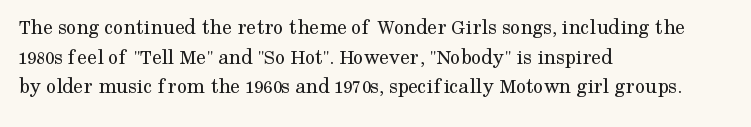
{"italic": "no", "bold": "no", "underline": "no", "align": "left", "line_spacing": "normal", "line_spacing_ratio": 1.35, "letter_spacing": "normal", "letter_spacing_em": 0.0, "glyph_px": 22}
